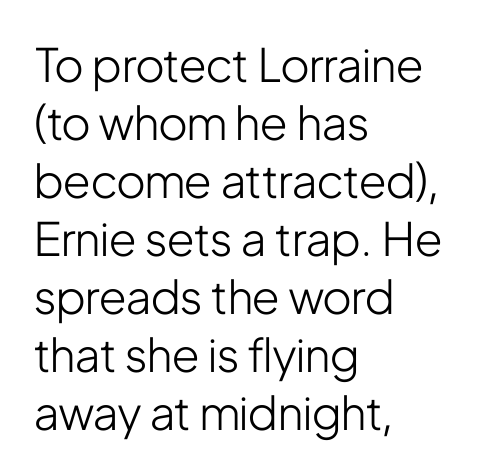
{"serif": "no", "italic": "no", "bold": "no", "weight": "light", "width": "condensed", "stroke_contrast": "low", "x_height": "medium", "monospaced": "no", "underline": "no", "align": "left", "line_spacing": "normal", "line_spacing_ratio": 1.26, "letter_spacing": "normal", "letter_spacing_em": 0.0, "glyph_px": 46}
